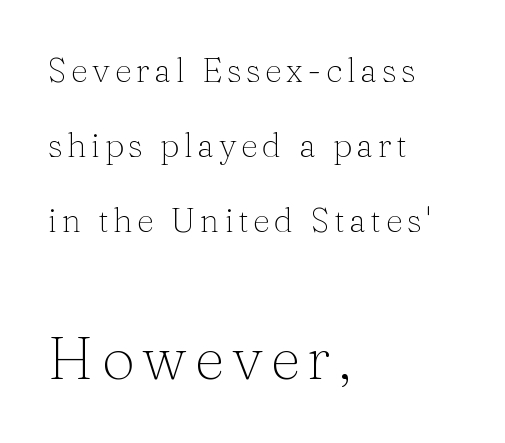
Q: Is the text bold? A: No.
Q: Is the text italic (slanted)? A: No, it is upright.
Q: Is the typeface a serif or a sans-serif typeface? A: Serif.
Q: Is the text underlined? A: No.
Q: How is the paragraph aligned? A: Left-aligned.
Q: Is the spacing between lines tight, normal or loose? A: Loose.
Q: Which block of text is set in a larger size, the first (top) or the second (bottom)? A: The second (bottom) one.
Q: Width (condensed, normal, or wide)? A: Normal.
Q: Stroke contrast? A: Medium.
Q: x-height? A: Medium.
Q: Monospaced? A: No.
